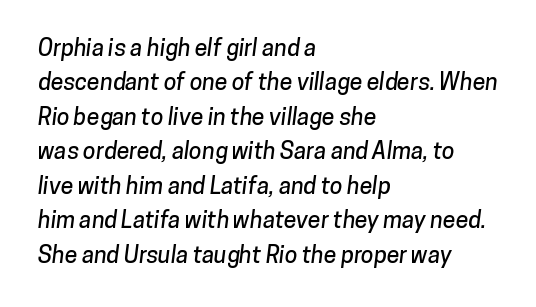
{"underline": "no", "align": "left", "line_spacing": "normal", "line_spacing_ratio": 1.5, "letter_spacing": "normal", "letter_spacing_em": 0.0, "glyph_px": 23}
